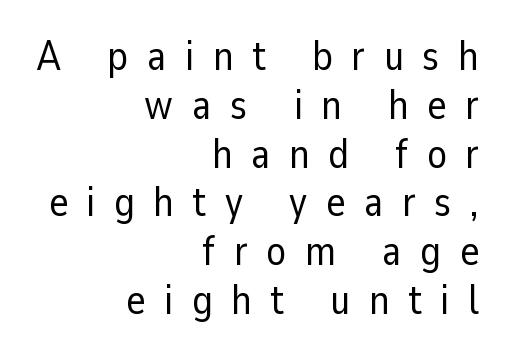
Is this a fixed-width face? No — the glyphs have proportional, varying widths. Casual observation: everything's shoved over to the right. No extra ink here — the face is not bold. Upright lettering throughout. Glance below the letters and you will spot only blank space.
